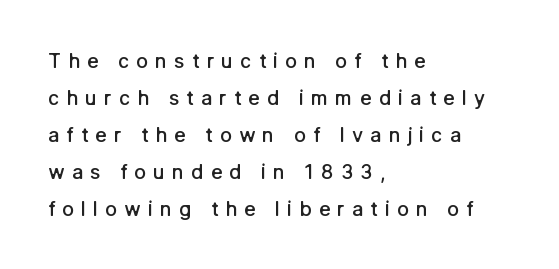
The image shows 20 px text type, upright; set left-aligned, line spacing 1.85x, unusually wide letter spacing (+0.35 em), not underlined.
